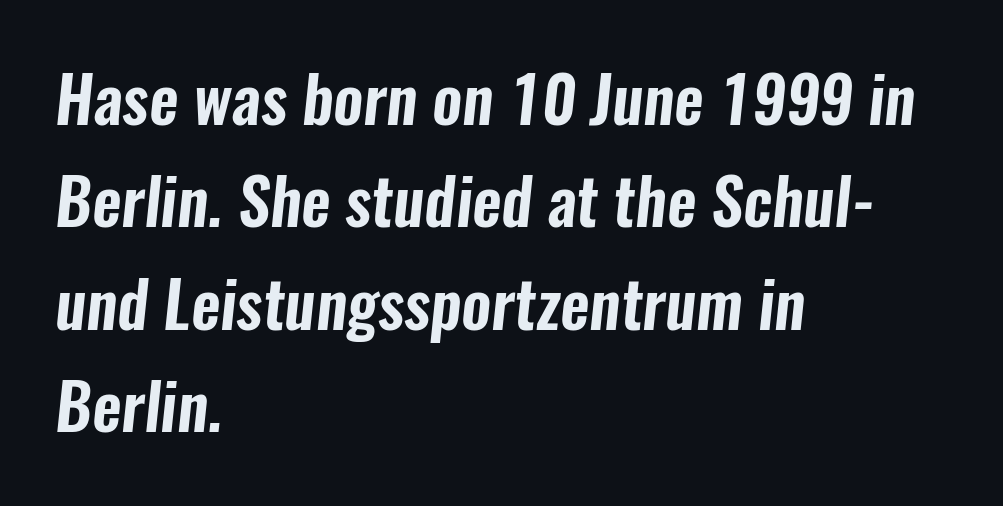
Q: Is the typeface a serif or a sans-serif typeface? A: Sans-serif.
Q: Is the text underlined? A: No.
Q: How is the paragraph aligned? A: Left-aligned.
Q: Is the spacing between letters normal or unusually wide? A: Normal.
Q: Is the spacing between lines tight, normal or loose? A: Normal.
Q: Width (condensed, normal, or wide)? A: Condensed.
Q: Stroke contrast? A: Low.
Q: x-height? A: Medium.
Q: Monospaced? A: No.
